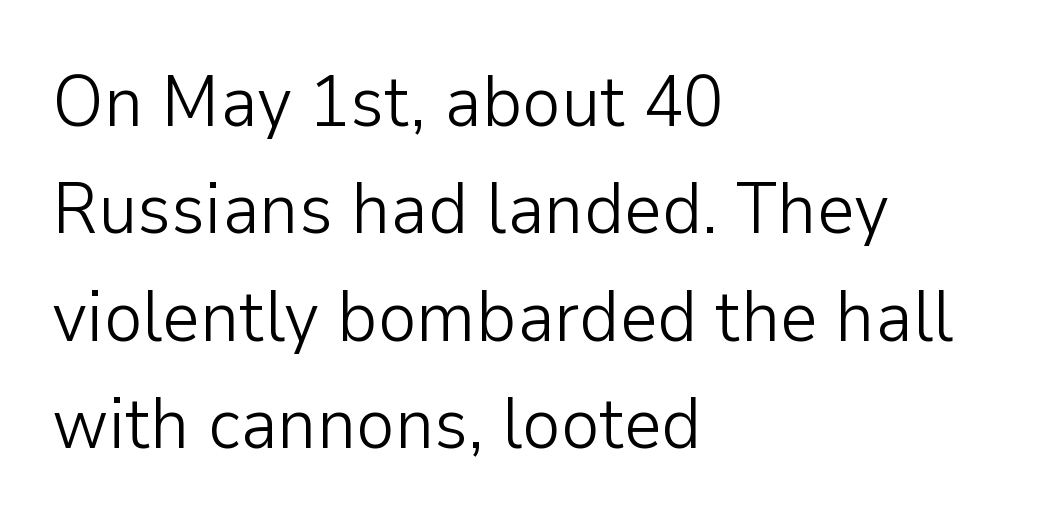
The image shows 73 px light sans-serif type, upright; set left-aligned, normal line spacing (1.47x), normal letter spacing, not underlined; low stroke contrast and a medium x-height.
